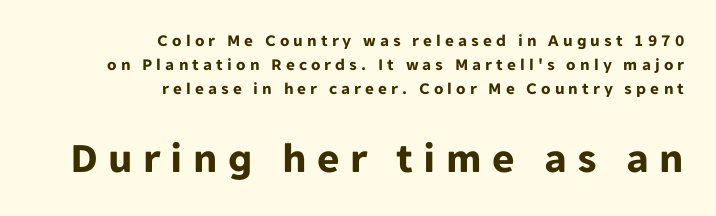
{"serif": "no", "italic": "no", "bold": "yes", "weight": "bold", "width": "normal", "stroke_contrast": "low", "x_height": "medium", "monospaced": "no", "underline": "no", "align": "right", "line_spacing": "normal", "line_spacing_ratio": 1.41, "letter_spacing": "wide", "letter_spacing_em": 0.24, "larger_block": "second", "size_ratio": 2.53, "glyph_px": 43}
